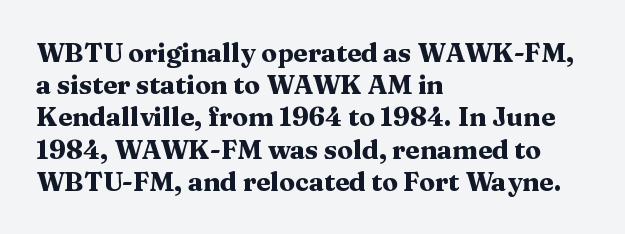
{"italic": "no", "bold": "yes", "underline": "no", "align": "left", "line_spacing_ratio": 1.24, "letter_spacing": "normal", "letter_spacing_em": 0.0, "glyph_px": 26}
